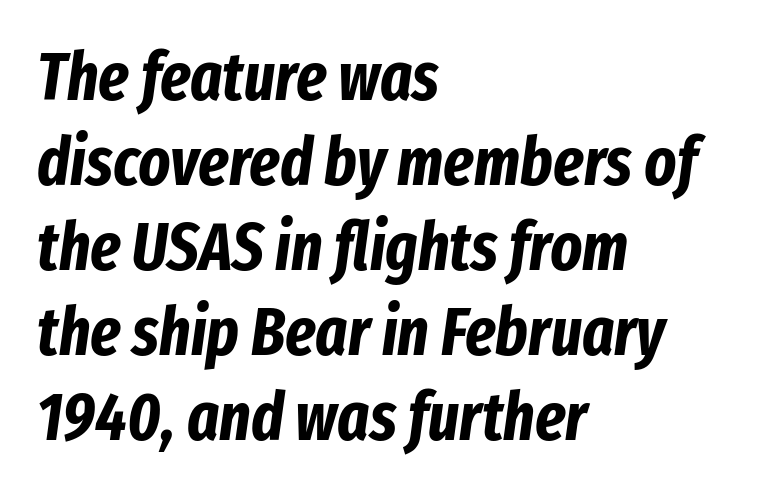
Q: Is the text bold? A: Yes.
Q: Is the text italic (slanted)? A: Yes, it leans right by about 8 degrees.
Q: Is the text underlined? A: No.
Q: How is the paragraph aligned? A: Left-aligned.
Q: Is the spacing between letters normal or unusually wide? A: Normal.
Q: Is the spacing between lines tight, normal or loose? A: Normal.
Q: Width (condensed, normal, or wide)? A: Condensed.
Q: Stroke contrast? A: Low.
Q: x-height? A: Medium.
Q: Monospaced? A: No.
